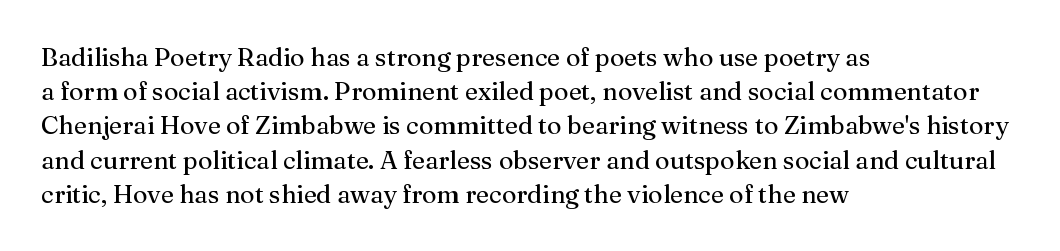
{"italic": "no", "bold": "no", "underline": "no", "align": "left", "line_spacing": "normal", "line_spacing_ratio": 1.37, "letter_spacing": "normal", "letter_spacing_em": 0.0, "glyph_px": 25}
